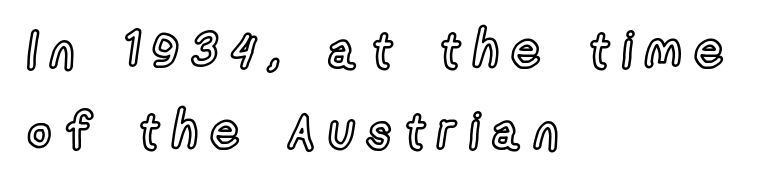
Q: Is the text italic (slanted)? A: Yes.
Q: Is the text underlined? A: No.
Q: How is the paragraph aligned? A: Left-aligned.
Q: Is the spacing between letters normal or unusually wide? A: Unusually wide.
Q: Is the spacing between lines tight, normal or loose? A: Normal.
Q: Width (condensed, normal, or wide)? A: Condensed.
Q: x-height? A: Medium.
Q: Monospaced? A: No.
